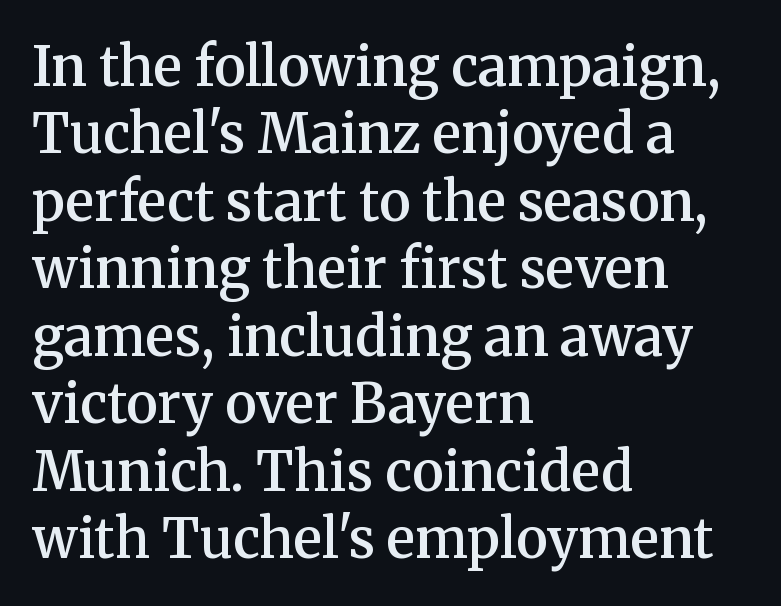
The image shows 54 px semibold serif type, upright; set left-aligned, normal line spacing (1.25x), normal letter spacing, not underlined; medium stroke contrast and a medium x-height.
